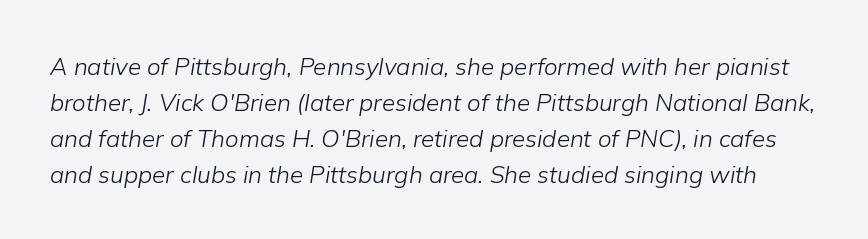
{"italic": "yes", "lean": "right", "slant_degrees": 9, "bold": "no", "underline": "no", "line_spacing": "normal", "line_spacing_ratio": 1.5, "letter_spacing": "normal", "letter_spacing_em": 0.0, "glyph_px": 24}
